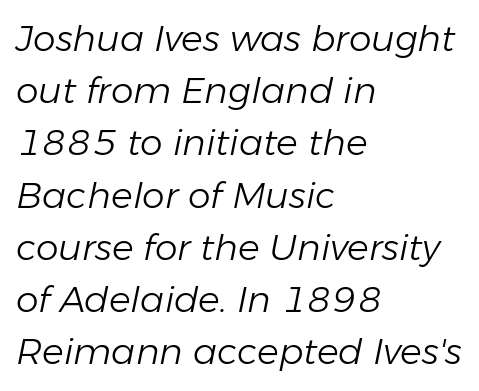
The passage shown has conventional tracking throughout. The foot of each line stays bare and open. Weight: in the light-to-regular range. Note the varied advance widths — an 'i' is clearly narrower than an 'm'.
